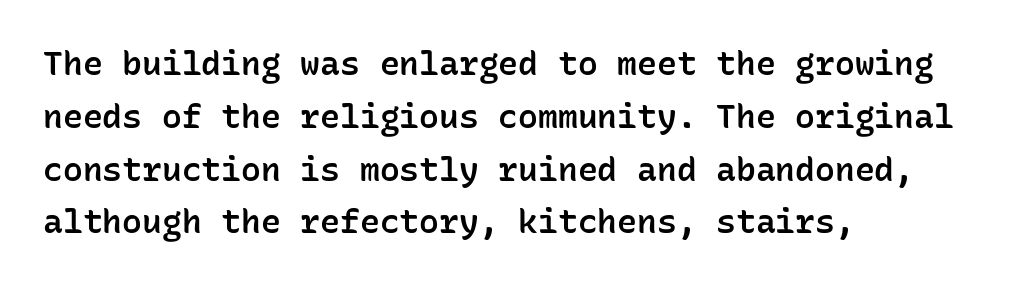
{"serif": "no", "italic": "no", "bold": "semi", "weight": "semibold", "width": "normal", "stroke_contrast": "low", "x_height": "medium", "monospaced": "yes", "underline": "no", "align": "left", "line_spacing": "normal", "line_spacing_ratio": 1.6, "letter_spacing": "normal", "letter_spacing_em": 0.0, "glyph_px": 33}
